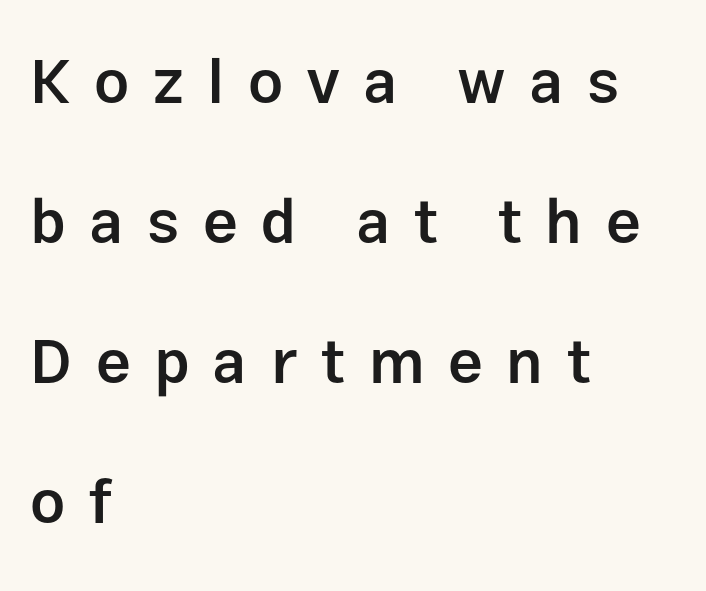
Horizontally, the lines are justified to the leading edge only. To sum up the face: it is a sans, with no serifs. Firm but not heavy-handed strokes: this text is semibold. Note the varied advance widths — an 'i' is clearly narrower than an 'm'. The specimen omits any rule beneath the text block's lines.
